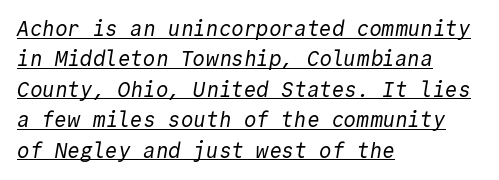
Q: Is the text bold? A: No.
Q: Is the text underlined? A: Yes.
Q: How is the paragraph aligned? A: Left-aligned.
Q: Is the spacing between letters normal or unusually wide? A: Normal.
Q: Is the spacing between lines tight, normal or loose? A: Normal.
